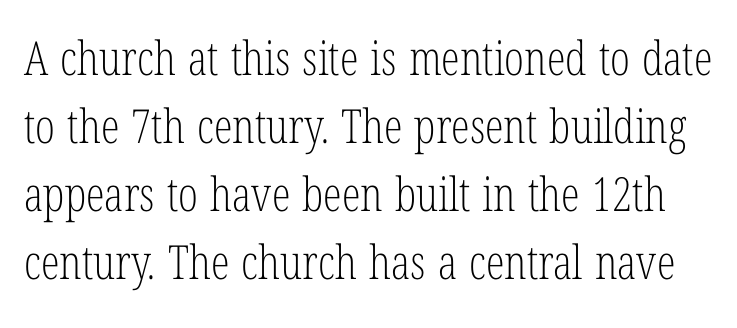
{"serif": "yes", "italic": "no", "bold": "no", "weight": "light", "width": "condensed", "stroke_contrast": "low", "x_height": "medium", "monospaced": "no", "underline": "no", "line_spacing": "normal", "line_spacing_ratio": 1.45, "letter_spacing": "normal", "letter_spacing_em": 0.0, "glyph_px": 47}
